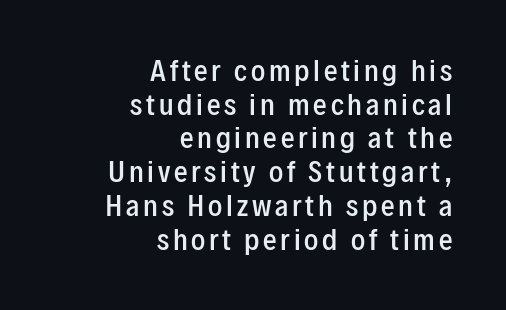
Line spacing here is normal. Has an underline been added? It has not. Notice how the passage keeps a crisp vertical edge on the right only. Notice the strokes are somewhat thickened but not fully heavy: this is a semibold.
